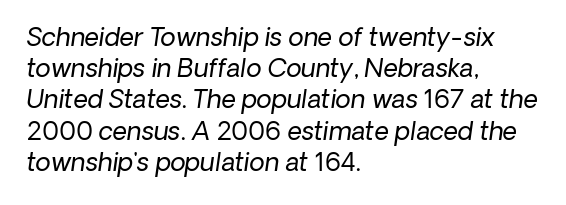
{"bold": "no", "underline": "no", "align": "left", "line_spacing": "normal", "line_spacing_ratio": 1.25, "letter_spacing": "normal", "letter_spacing_em": 0.0, "glyph_px": 25}
